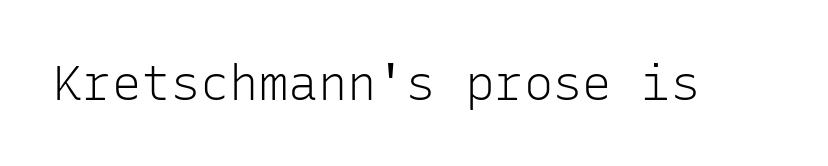
The weight would be labelled regular, book, light, or lighter still. The passage shown is typed in a monospace face where columns stay perfectly aligned. Between one letter and the next there's only the usual sliver of space. Each row of text sits above clean, open space. The type sits square on the baseline with zero lean. A sans-serif font was chosen for this passage.
